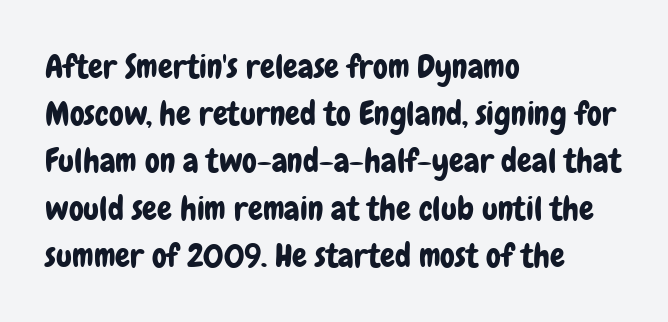
A typesetter would call this leading conventional body-copy spacing. Honestly, there is no underline to notice here at all. Serif or sans? Sans — the stroke terminals are bare. These lines are set flush left with a ragged right edge. Note the varied advance widths — an 'i' is clearly narrower than an 'm'. Vertical strokes here are truly vertical.
